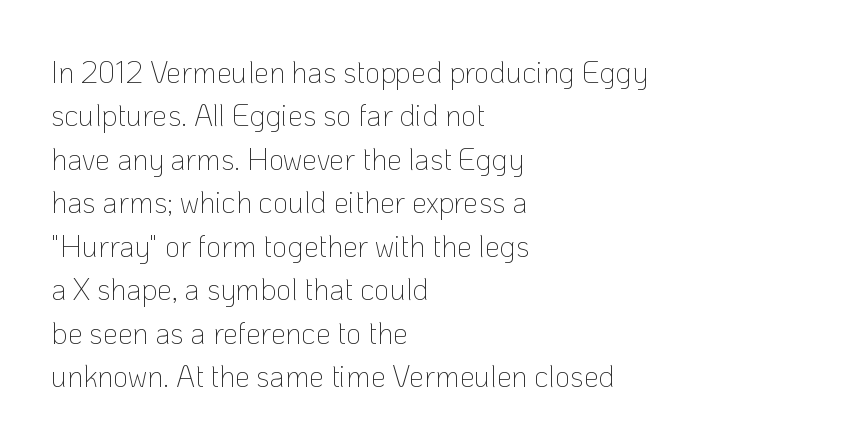
Q: Is the text bold? A: No.
Q: Is the text italic (slanted)? A: No, it is upright.
Q: Is the typeface a serif or a sans-serif typeface? A: Sans-serif.
Q: Is the text underlined? A: No.
Q: How is the paragraph aligned? A: Left-aligned.
Q: Is the spacing between letters normal or unusually wide? A: Normal.
Q: Is the spacing between lines tight, normal or loose? A: Normal.
Q: Width (condensed, normal, or wide)? A: Normal.
Q: Stroke contrast? A: Low.
Q: x-height? A: Medium.
Q: Monospaced? A: No.
